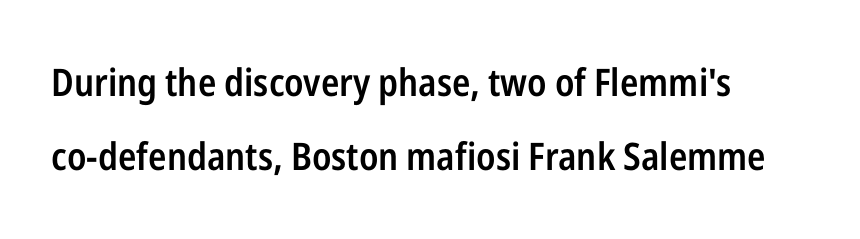
The image shows 38 px semibold, condensed sans-serif type, upright; set left-aligned, loose line spacing (1.94x), normal letter spacing, not underlined; low stroke contrast and a medium x-height.
